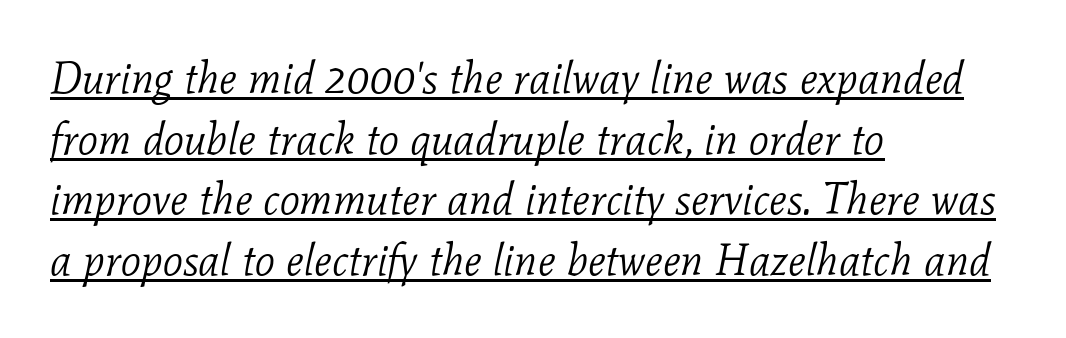
Reading down the column, the eye jumps a familiar distance to each next line. This sample uses plain, unmodified letter spacing. The rendering applies a slant to the glyphs. Character widths vary here, with narrow letters taking less room than wide ones. Short and long lines alike share a common starting point at left. Unbolded letterforms with no extra heft.
